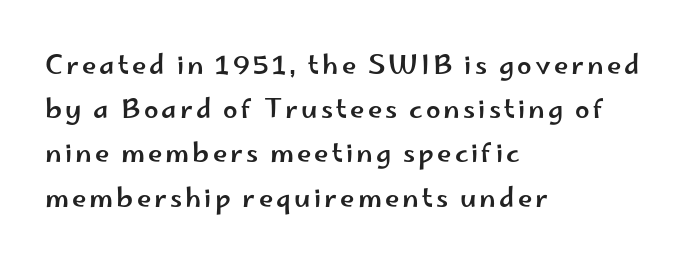
Q: Is the text italic (slanted)? A: No, it is upright.
Q: Is the text underlined? A: No.
Q: How is the paragraph aligned? A: Left-aligned.
Q: Is the spacing between lines tight, normal or loose? A: Normal.
